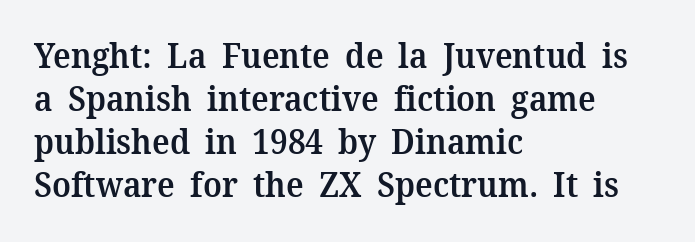
{"serif": "yes", "italic": "no", "bold": "semi", "weight": "semibold", "width": "normal", "stroke_contrast": "medium", "x_height": "medium", "monospaced": "no", "underline": "no", "align": "left", "line_spacing": "normal", "line_spacing_ratio": 1.26, "letter_spacing": "normal", "letter_spacing_em": 0.0, "glyph_px": 34}
